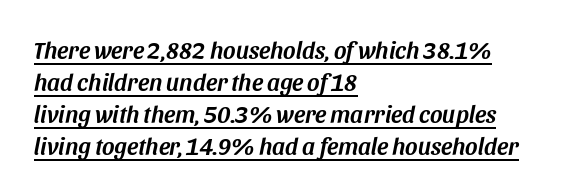
Q: Is the text italic (slanted)? A: Yes, it leans right by about 11 degrees.
Q: Is the text underlined? A: Yes.
Q: How is the paragraph aligned? A: Left-aligned.
Q: Is the spacing between letters normal or unusually wide? A: Normal.
Q: Is the spacing between lines tight, normal or loose? A: Normal.
